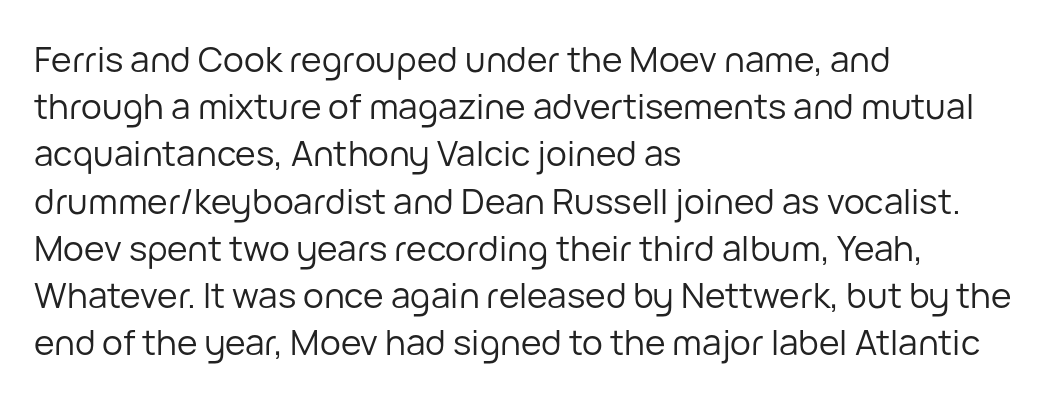
Posture: vertical. How would I describe the line gaps? Plain and ordinary. Type without underlining. Teacher's note: observe the even left margin — that is flush-left alignment. Characters follow at the spacing the type designer built in. Summary of weight: not heavy and not bold.
